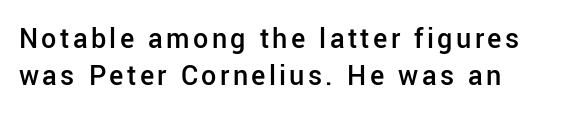
Q: Is the text bold? A: Semi-bold.
Q: Is the text italic (slanted)? A: No, it is upright.
Q: Is the typeface a serif or a sans-serif typeface? A: Sans-serif.
Q: Is the text underlined? A: No.
Q: Width (condensed, normal, or wide)? A: Normal.
Q: Stroke contrast? A: Low.
Q: x-height? A: Medium.
Q: Monospaced? A: No.
